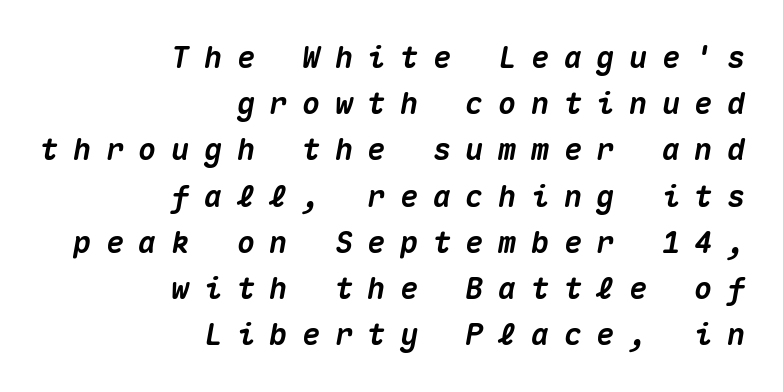
The image shows 30 px heavy type, italic (leaning right), monospaced; set right-aligned, normal line spacing (1.54x), unusually wide letter spacing (+0.49 em), not underlined; medium stroke contrast and a medium x-height.
